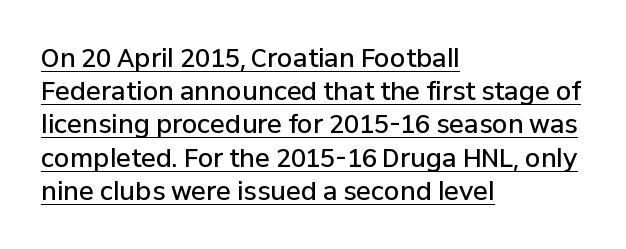
Q: Is the text bold? A: Semi-bold.
Q: Is the text italic (slanted)? A: No, it is upright.
Q: Is the text underlined? A: Yes.
Q: How is the paragraph aligned? A: Left-aligned.
Q: Is the spacing between letters normal or unusually wide? A: Normal.
Q: Is the spacing between lines tight, normal or loose? A: Normal.
